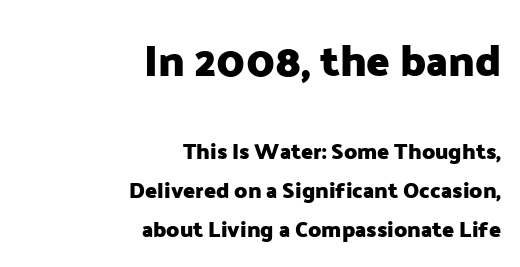
The paragraph shown leans on its right margin. The font's upright variant was chosen for this text. Note: larger setting up top, smaller setting below. The sample has been set heavy, in full bold.
